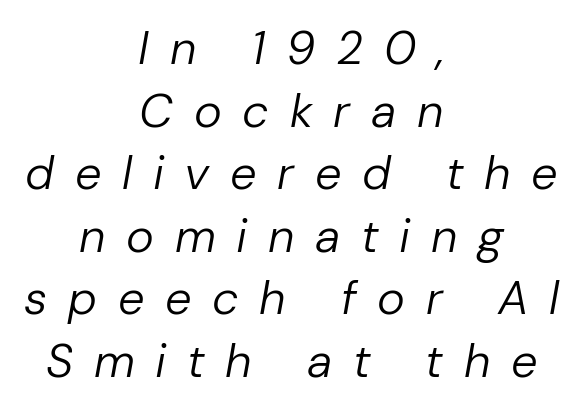
{"italic": "yes", "lean": "right", "slant_degrees": 10, "bold": "no", "weight": "regular", "width": "normal", "stroke_contrast": "low", "x_height": "medium", "monospaced": "no", "underline": "no", "align": "center", "line_spacing": "normal", "line_spacing_ratio": 1.33, "letter_spacing": "wide", "letter_spacing_em": 0.44, "glyph_px": 47}
